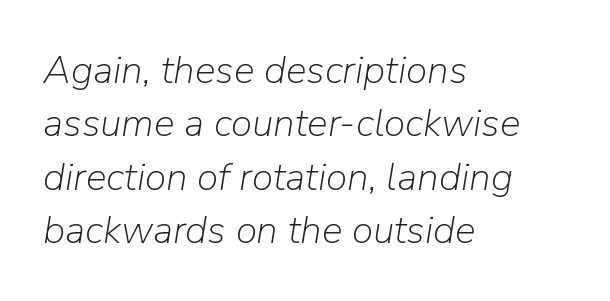
Emphasis-style slanted type is in use. Character widths vary here, with narrow letters taking less room than wide ones. Each stroke keeps to a modest, everyday thickness or less. Default kerning and tracking; the words read as compact shapes.
